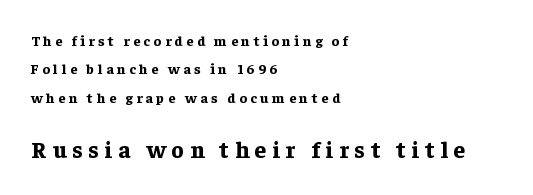
The image shows 23 px bold type, upright; set left-aligned, loose line spacing (2.02x), unusually wide letter spacing (+0.26 em), not underlined; the second (bottom) block is 1.64x larger.
